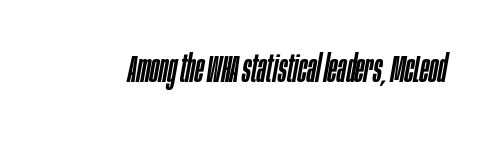
Q: Is the text italic (slanted)? A: Yes, it leans right by about 10 degrees.
Q: Is the text underlined? A: No.
Q: Is the spacing between letters normal or unusually wide? A: Normal.
Q: Width (condensed, normal, or wide)? A: Condensed.
Q: Stroke contrast? A: Low.
Q: x-height? A: Large.
Q: Monospaced? A: No.
